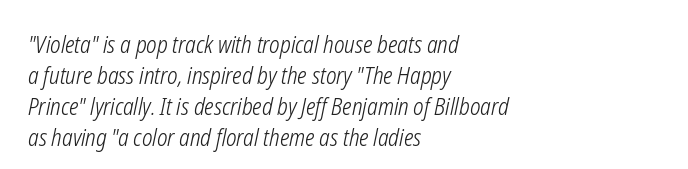
Q: Is the text bold? A: No.
Q: Is the text italic (slanted)? A: Yes, it leans right by about 12 degrees.
Q: Is the text underlined? A: No.
Q: How is the paragraph aligned? A: Left-aligned.
Q: Is the spacing between letters normal or unusually wide? A: Normal.
Q: Is the spacing between lines tight, normal or loose? A: Normal.
